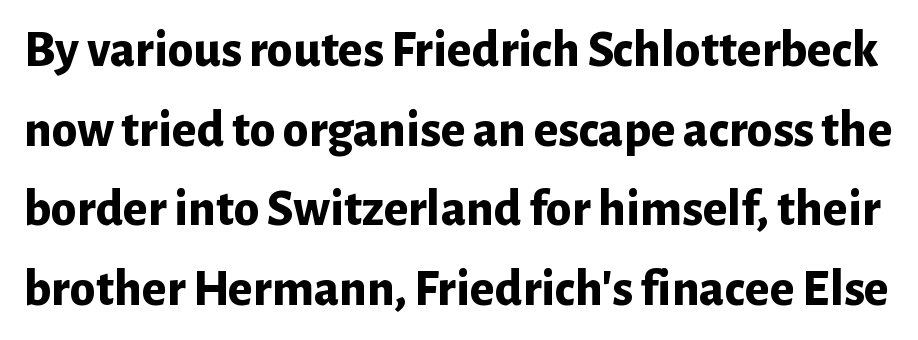
The image shows 52 px bold sans-serif type, upright; set normal line spacing (1.53x), normal letter spacing, not underlined; low stroke contrast and a medium x-height.
